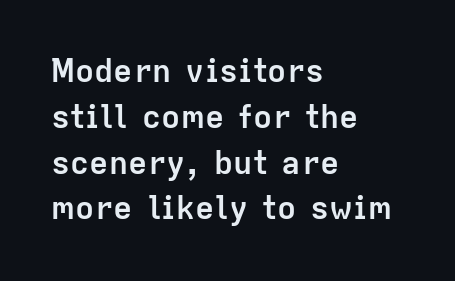
The image shows 32 px semibold sans-serif type, upright; set left-aligned, normal line spacing (1.43x), normal letter spacing, not underlined; low stroke contrast and a medium x-height.
